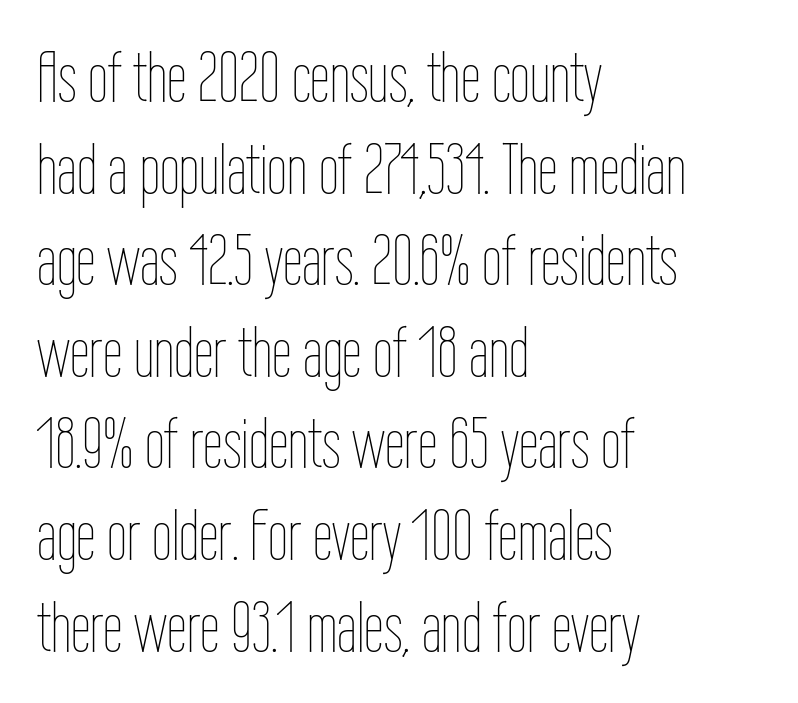
{"italic": "no", "bold": "no", "weight": "thin", "width": "condensed", "stroke_contrast": "low", "x_height": "medium", "monospaced": "no", "underline": "no", "align": "left", "line_spacing": "normal", "line_spacing_ratio": 1.29, "letter_spacing": "normal", "letter_spacing_em": 0.0, "glyph_px": 71}
